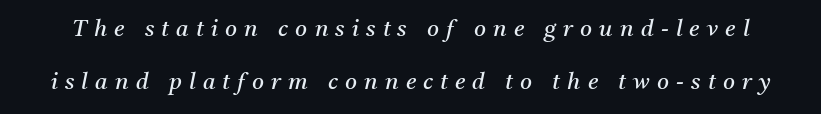
No letter is thick-stroked: the sample isn't bold. The line-height multiplier appears high, well above default. Compared with typical body copy, the letter spacing here is much looser. Quick note: underline off.
